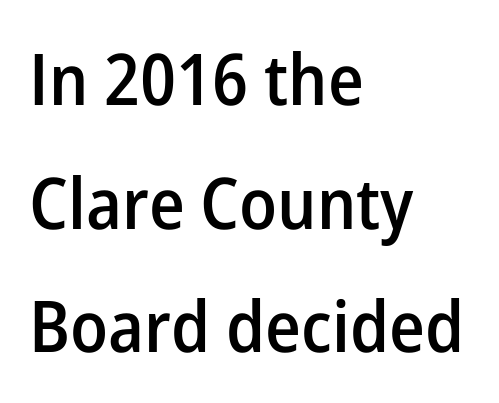
{"serif": "no", "italic": "no", "bold": "semi", "weight": "semibold", "width": "normal", "stroke_contrast": "low", "x_height": "medium", "monospaced": "no", "underline": "no", "align": "left", "line_spacing_ratio": 1.74, "letter_spacing": "normal", "letter_spacing_em": 0.0, "glyph_px": 71}
